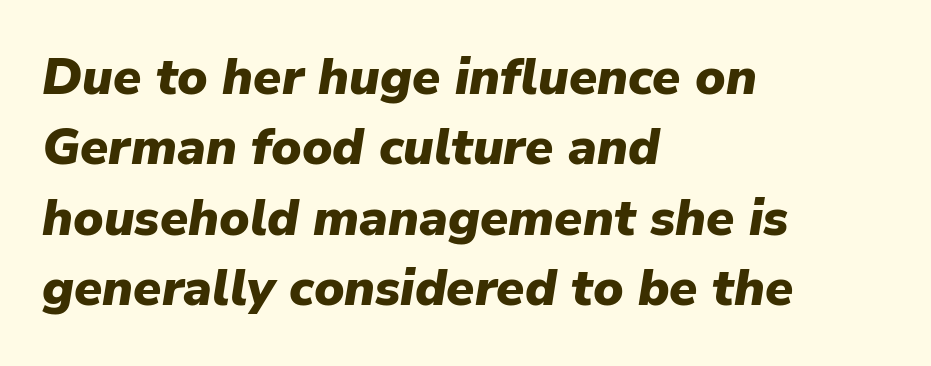
Type without underlining. Proportional: the letters do not fall into vertical columns. If you measured baseline to baseline, you'd find a middling distance. The type is set solid horizontally, with unmodified tracking.
